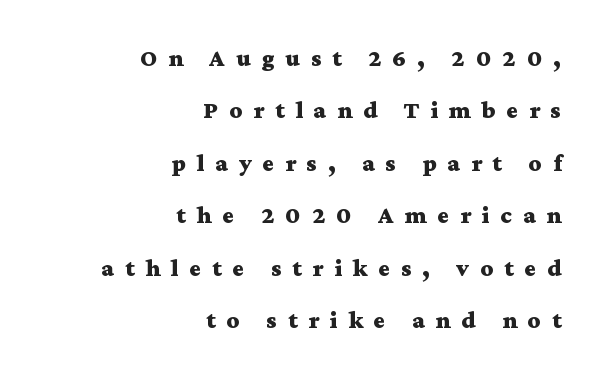
Unlike italic type, these characters show no tilt at all. Compared with a flush-left layout, this one pins lines to the opposite, right side. The glyphs have the mass of a bold cut. The horizontal fit of the characters is loose and conspicuously gappy. Any mark beneath the type? The region is blank. The passage shown stacks its lines with a broad gap.
